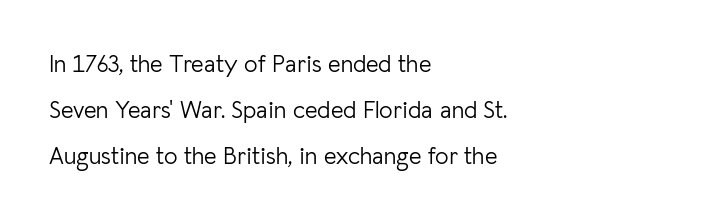
Short and long lines alike share a common starting point at left. The letters stand straight up with perfectly vertical stems. Underline: absent. One glance says open: line gaps are wider than usual. On a weight scale, this lands at 450 or below. The tracking reads as untouched default to a designer's eye.
